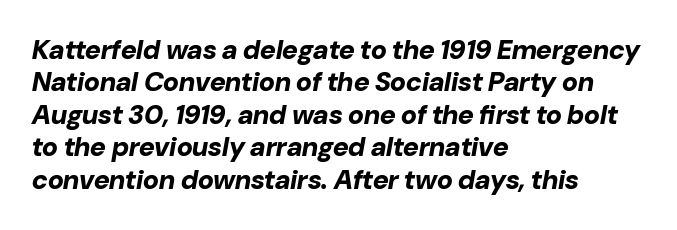
Q: Is the text bold? A: Yes.
Q: Is the text italic (slanted)? A: Yes, it leans right by about 10 degrees.
Q: Is the text underlined? A: No.
Q: How is the paragraph aligned? A: Left-aligned.
Q: Is the spacing between letters normal or unusually wide? A: Normal.
